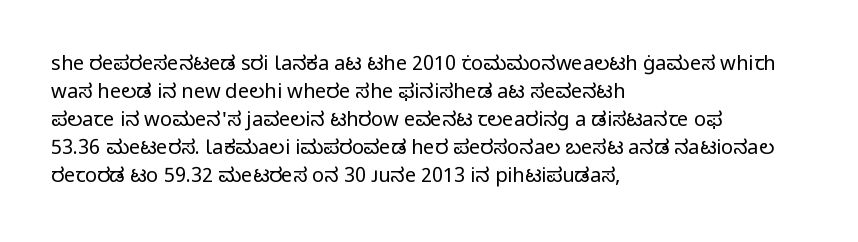
The image shows 20 px text type, upright; set left-aligned, normal line spacing (1.4x), normal letter spacing, not underlined.
